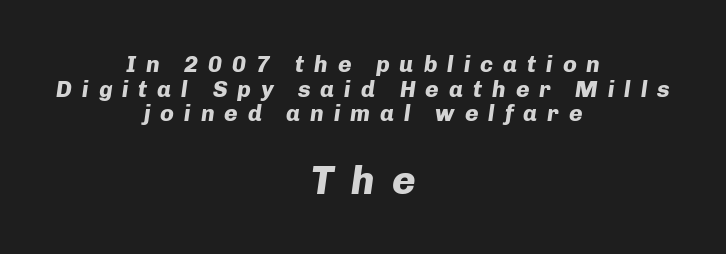
{"italic": "yes", "lean": "right", "slant_degrees": 8, "bold": "yes", "weight": "heavy", "width": "normal", "stroke_contrast": "low", "x_height": "medium", "monospaced": "no", "underline": "no", "align": "center", "line_spacing": "tight", "line_spacing_ratio": 1.07, "letter_spacing": "wide", "letter_spacing_em": 0.43, "larger_block": "second", "size_ratio": 1.74, "glyph_px": 40}
